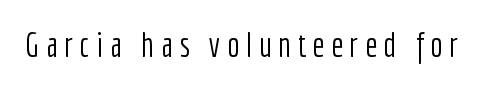
{"serif": "no", "italic": "no", "bold": "no", "weight": "light", "width": "condensed", "stroke_contrast": "low", "x_height": "medium", "monospaced": "no", "underline": "no", "glyph_px": 34}
